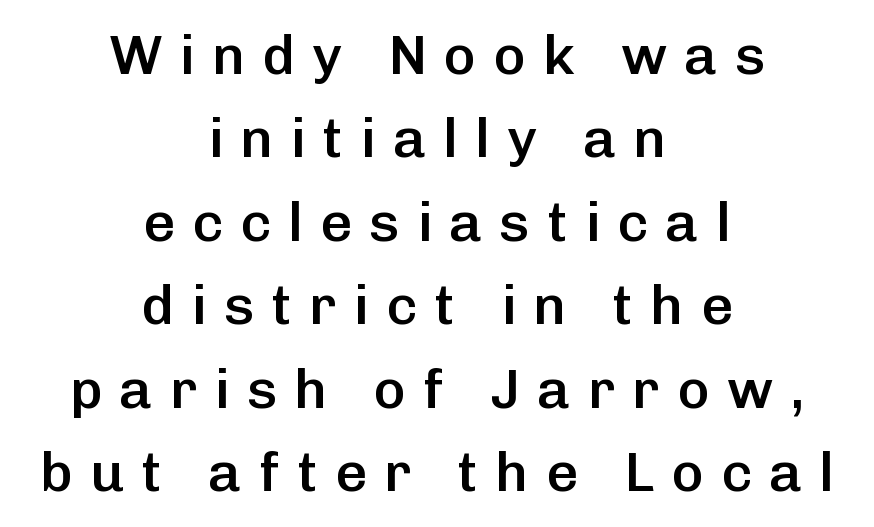
Q: Is the text bold? A: Semi-bold.
Q: Is the text italic (slanted)? A: No, it is upright.
Q: Is the typeface a serif or a sans-serif typeface? A: Sans-serif.
Q: Is the text underlined? A: No.
Q: How is the paragraph aligned? A: Centered.
Q: Is the spacing between letters normal or unusually wide? A: Unusually wide.
Q: Is the spacing between lines tight, normal or loose? A: Normal.
Q: Width (condensed, normal, or wide)? A: Normal.
Q: Stroke contrast? A: Low.
Q: x-height? A: Medium.
Q: Monospaced? A: No.
